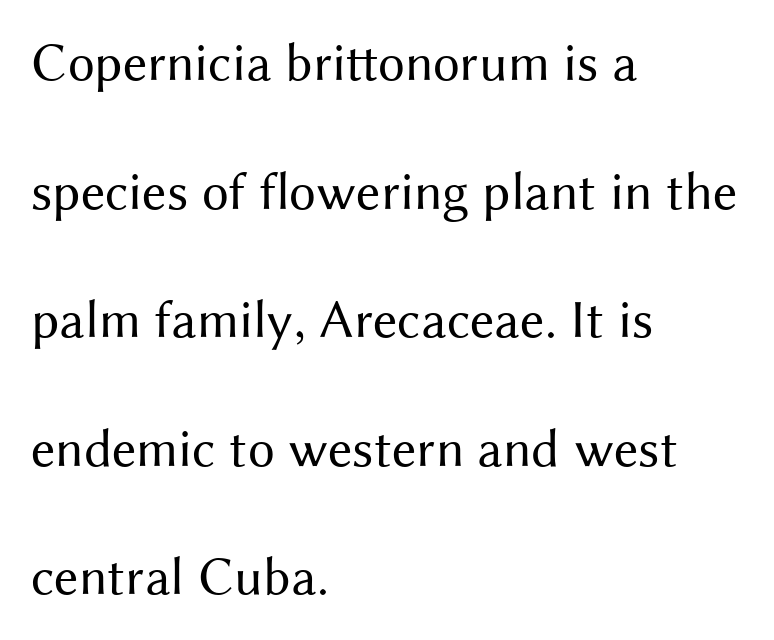
The image shows 54 px regular-weight sans-serif type, upright; set left-aligned, loose line spacing (2.38x), normal letter spacing, not underlined; medium stroke contrast and a medium x-height.
